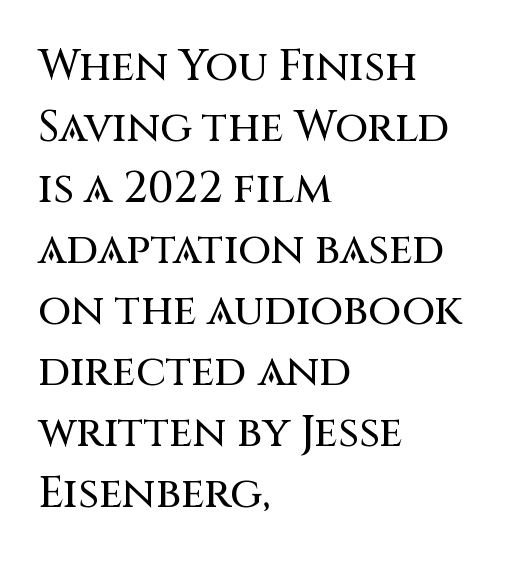
You can tell from the bare stems that sans-serif type was used. Vertical spacing — default. The horizontal fit of the characters is conventional and even. The letters advance in unequal steps, a hallmark of proportional type. This sample is left-justified, so line endings fall wherever the words run out. Tall strokes in this sample are plumb rather than angled.
